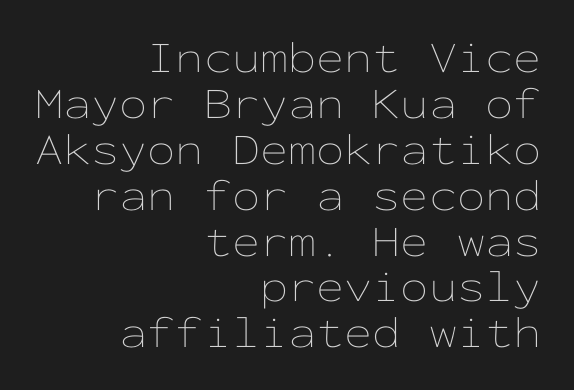
The image shows 45 px thin, wide type, upright, monospaced; set right-aligned, tight line spacing (1.02x), normal letter spacing, not underlined; low stroke contrast and a medium x-height.
